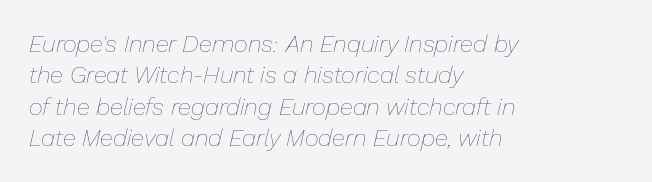
Q: Is the text bold? A: No.
Q: Is the text italic (slanted)? A: Yes, it leans right by about 13 degrees.
Q: Is the text underlined? A: No.
Q: How is the paragraph aligned? A: Left-aligned.
Q: Is the spacing between letters normal or unusually wide? A: Normal.
Q: Is the spacing between lines tight, normal or loose? A: Normal.
